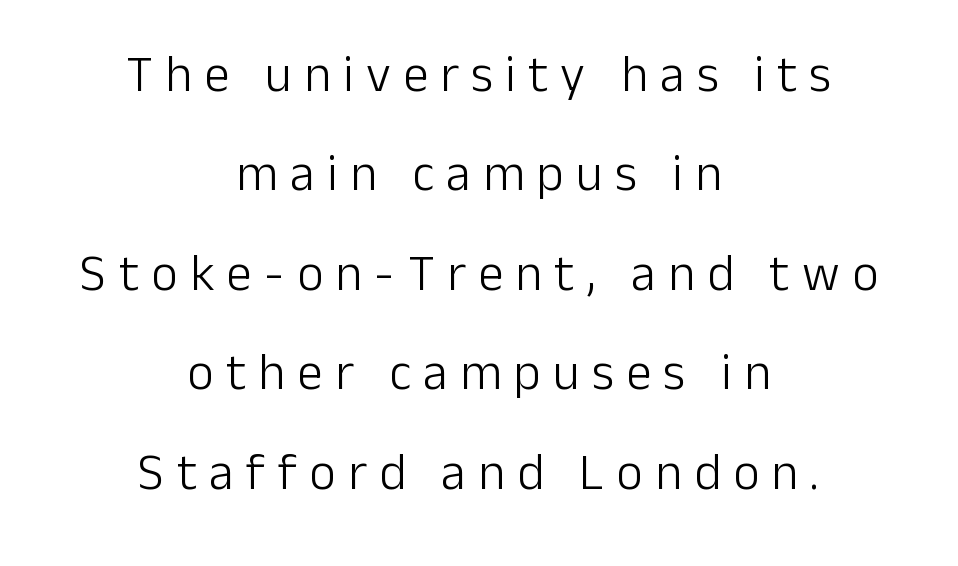
Q: Is the text bold? A: No.
Q: Is the text italic (slanted)? A: No, it is upright.
Q: Is the typeface a serif or a sans-serif typeface? A: Sans-serif.
Q: Is the text underlined? A: No.
Q: How is the paragraph aligned? A: Centered.
Q: Is the spacing between letters normal or unusually wide? A: Unusually wide.
Q: Is the spacing between lines tight, normal or loose? A: Loose.
Q: Width (condensed, normal, or wide)? A: Normal.
Q: Stroke contrast? A: Low.
Q: x-height? A: Medium.
Q: Monospaced? A: No.
